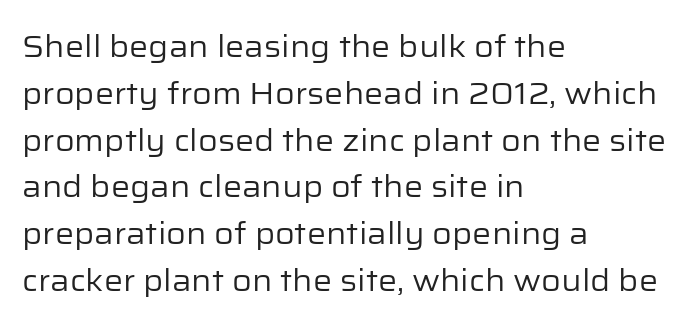
These lines are composed in type without serifs. Where is the straight margin? On the left. One glance says typical: line gaps are just what's usual. This is not heavy type; no bold has been used. Students, note that the glyphs here touch the page at normal intervals. The space beneath each line is pristine and unruled.
